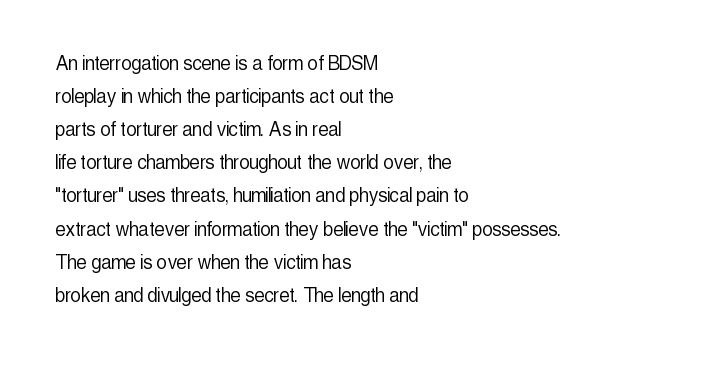
Q: Is the text bold? A: No.
Q: Is the text italic (slanted)? A: No, it is upright.
Q: Is the text underlined? A: No.
Q: How is the paragraph aligned? A: Left-aligned.
Q: Is the spacing between letters normal or unusually wide? A: Normal.
Q: Is the spacing between lines tight, normal or loose? A: Normal.
